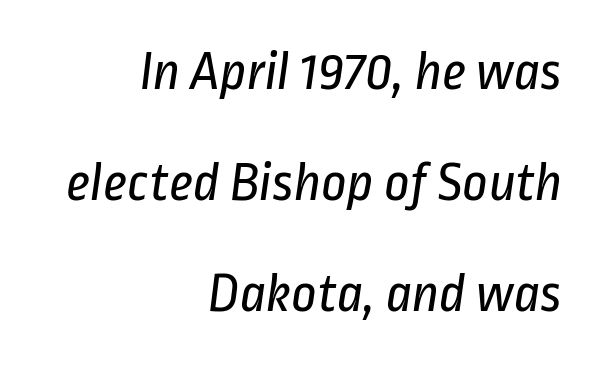
The typesetter chose a ragged-left arrangement here. The strip under each line holds only bare page. On a weight scale, this lands at 450 or below. Character widths vary here, with narrow letters taking less room than wide ones. Check where the strokes stop: nothing finishes them off — pure sans. Widely set lines give the paragraph a tall, airy silhouette.
